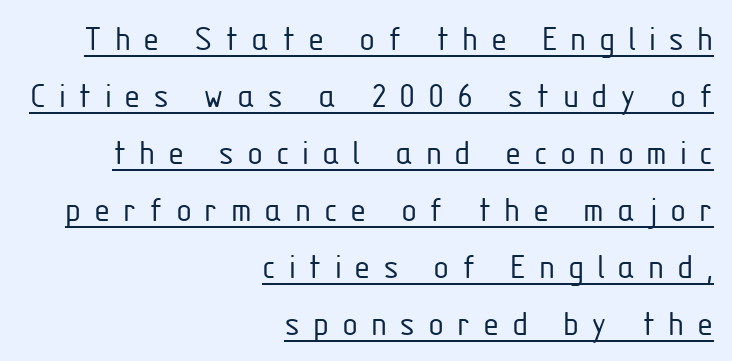
Honestly, the underline is the first thing you notice here. Bold? No — there's no thickening of the strokes. Regarding leading, the lines here are spaced in the standard way. Spacing verdict: proportional, widths tailored to each character. The glyphs in this specimen are sans serif.
